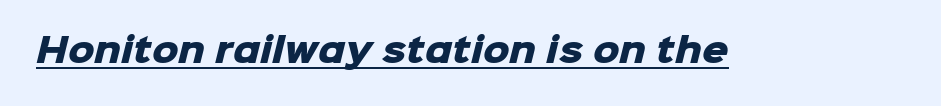
{"serif": "no", "bold": "yes", "weight": "heavy", "width": "normal", "stroke_contrast": "low", "x_height": "medium", "monospaced": "no", "underline": "yes", "letter_spacing": "normal", "letter_spacing_em": 0.0, "glyph_px": 33}
